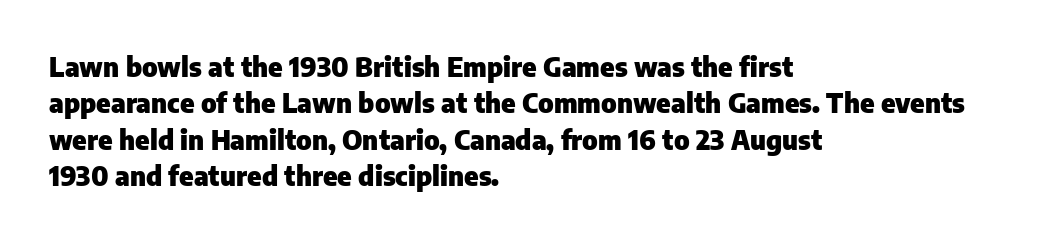
The lettering stays uniformly vertical, giving the passage a roman look. Letters rest on an invisible, unmarked baseline. This block has exactly the height ordinary leading produces. Spacing between characters is what you'd get straight out of the box. Notice how thick the strokes are: this is what a full bold looks like.
